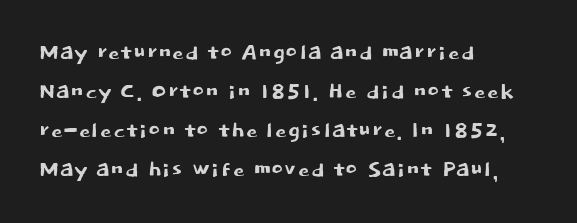
Tracking here is standard; glyphs follow each other at the usual distance. Decoration check: the copy has no underline. Think of a printed novel: that variable character pitch is what you see here. Designer's note — italics off, roman on. The designer left line spacing at the default.
